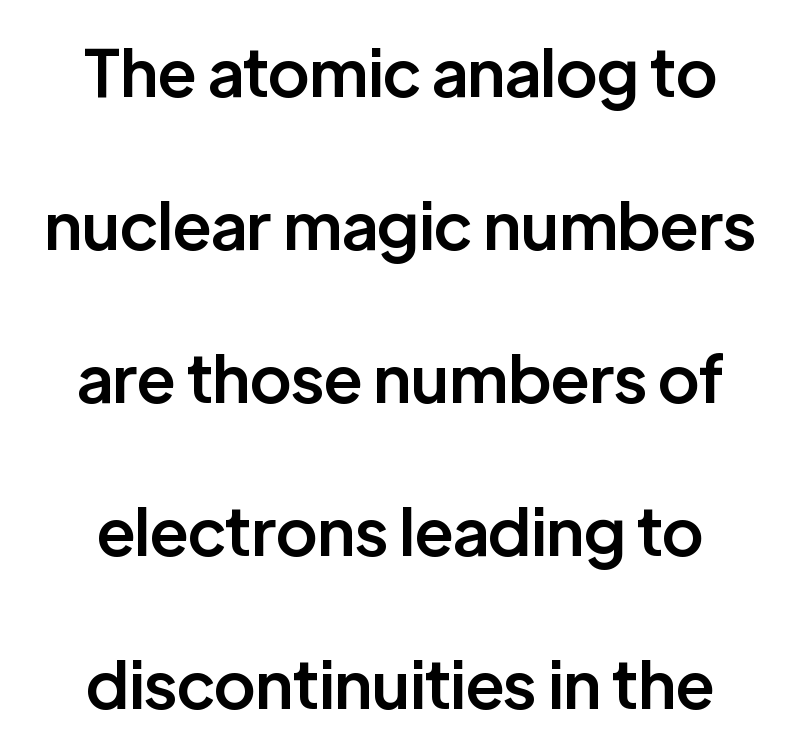
{"serif": "no", "italic": "no", "bold": "semi", "weight": "semibold", "width": "normal", "stroke_contrast": "low", "x_height": "medium", "monospaced": "no", "underline": "no", "align": "center", "line_spacing": "loose", "line_spacing_ratio": 2.32, "letter_spacing": "normal", "letter_spacing_em": 0.0, "glyph_px": 66}
